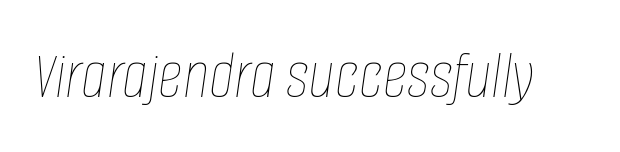
The image shows 69 px thin, condensed type, italic (leaning right); set normal letter spacing, not underlined; low stroke contrast and a large x-height.
